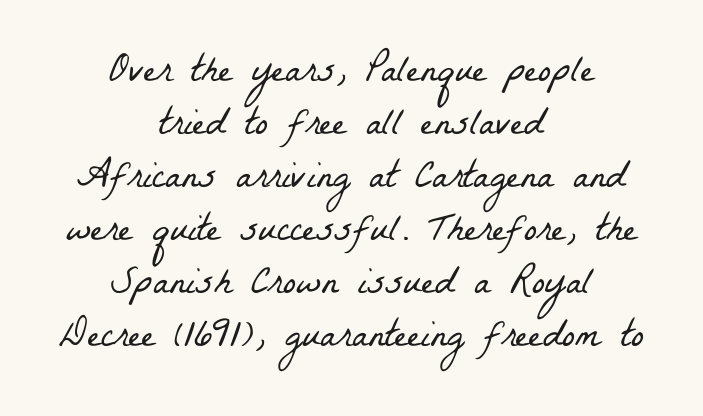
{"serif": "yes", "bold": "no", "weight": "light", "width": "condensed", "stroke_contrast": "low", "x_height": "medium", "monospaced": "no", "underline": "no", "align": "center", "line_spacing": "normal", "line_spacing_ratio": 1.36, "letter_spacing": "normal", "letter_spacing_em": 0.0, "glyph_px": 39}
